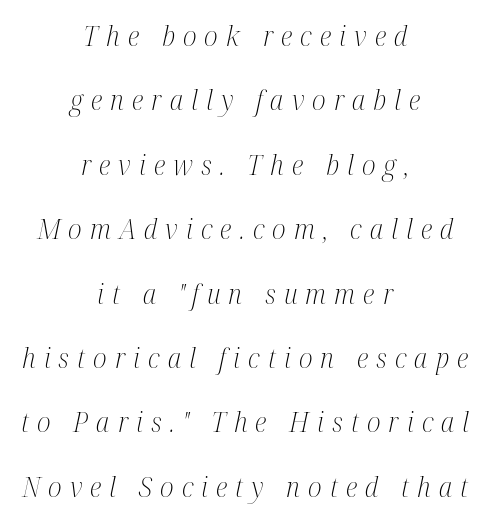
Q: Is the text bold? A: No.
Q: Is the text italic (slanted)? A: Yes, it leans right by about 12 degrees.
Q: Is the typeface a serif or a sans-serif typeface? A: Serif.
Q: Is the text underlined? A: No.
Q: How is the paragraph aligned? A: Centered.
Q: Is the spacing between letters normal or unusually wide? A: Unusually wide.
Q: Is the spacing between lines tight, normal or loose? A: Loose.
Q: Width (condensed, normal, or wide)? A: Condensed.
Q: Stroke contrast? A: Medium.
Q: x-height? A: Medium.
Q: Monospaced? A: No.
